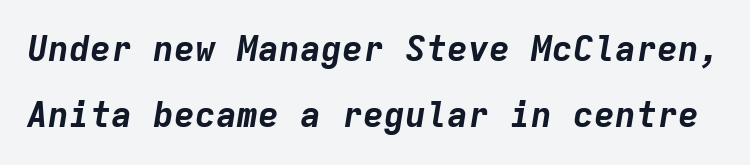
The image shows 35 px bold type, italic (leaning right), monospaced; set loose line spacing (1.9x), normal letter spacing, not underlined; low stroke contrast and a medium x-height.
